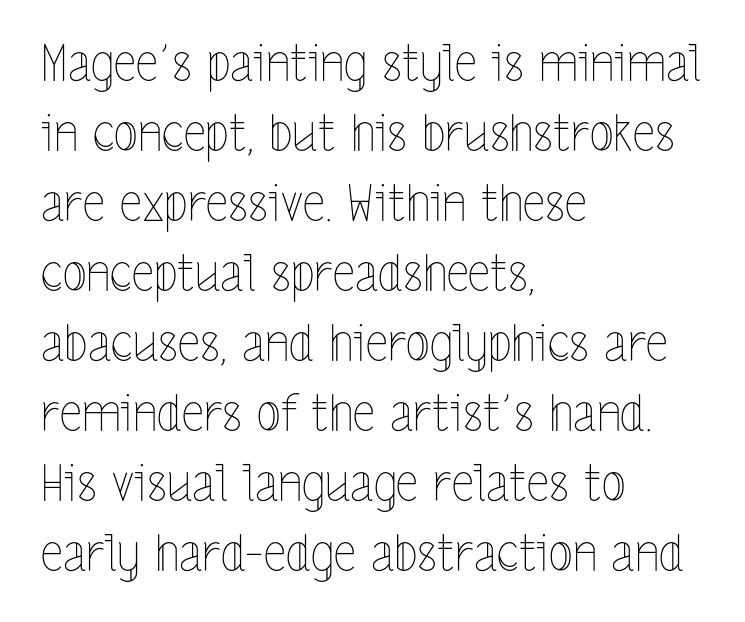
The image shows 50 px thin, condensed type, upright; set left-aligned, normal line spacing (1.4x), normal letter spacing, not underlined; a medium x-height.
